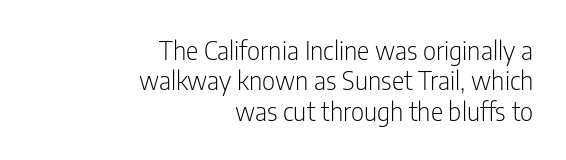
Q: Is the text bold? A: No.
Q: Is the text italic (slanted)? A: No, it is upright.
Q: Is the text underlined? A: No.
Q: How is the paragraph aligned? A: Right-aligned.
Q: Is the spacing between letters normal or unusually wide? A: Normal.
